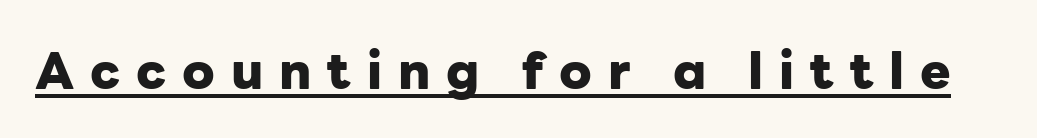
The image shows 51 px heavy sans-serif type, upright; set unusually wide letter spacing (+0.31 em), underlined; low stroke contrast and a medium x-height.
